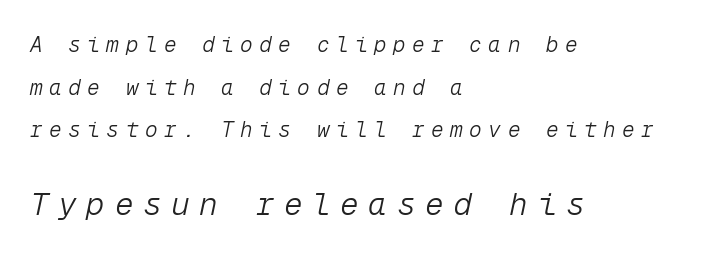
Regarding leading, the lines here are spaced well apart. Any mark beneath the type? The region is blank. Note: smaller setting up top, larger setting below. The face used here has a pronounced slope to its letters. Stroke mass is kept to a normal reading level or below.
